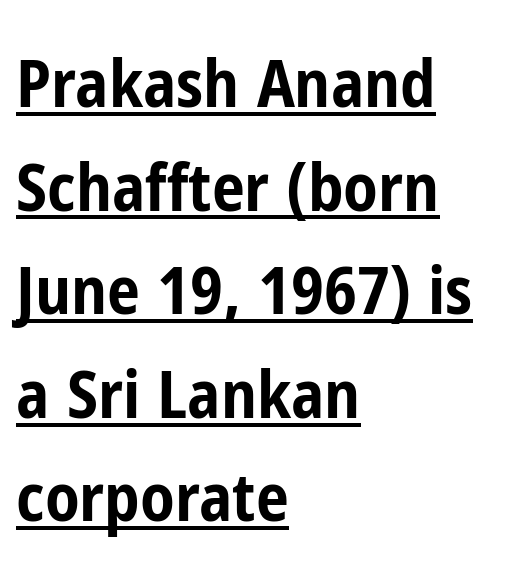
{"serif": "no", "italic": "no", "bold": "yes", "weight": "bold", "width": "condensed", "stroke_contrast": "low", "x_height": "medium", "monospaced": "no", "underline": "yes", "align": "left", "line_spacing": "normal", "line_spacing_ratio": 1.57, "letter_spacing": "normal", "letter_spacing_em": 0.0, "glyph_px": 66}
